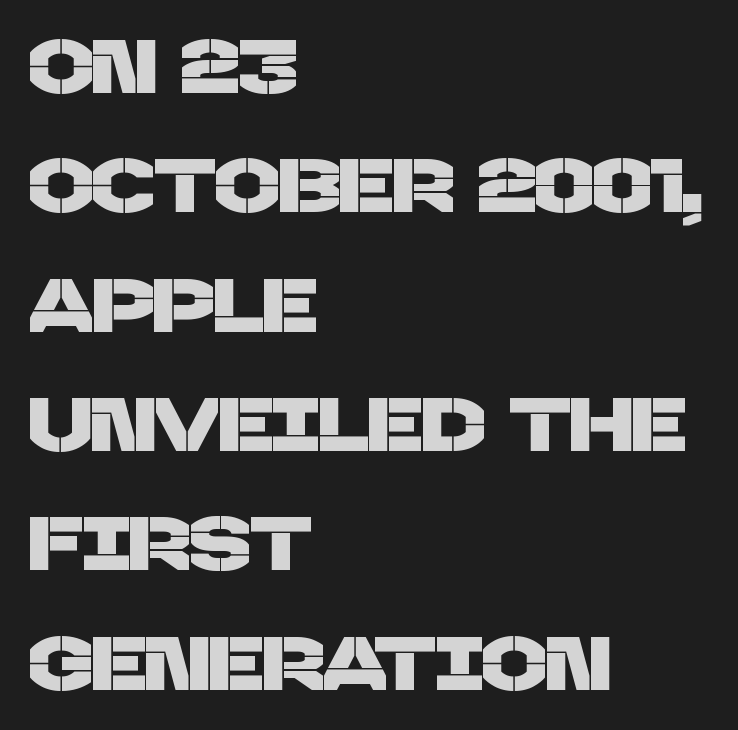
{"serif": "no", "width": "normal", "stroke_contrast": "low", "x_height": "large", "monospaced": "no", "underline": "no", "align": "left", "line_spacing": "normal", "line_spacing_ratio": 1.57, "letter_spacing": "normal", "letter_spacing_em": 0.0, "glyph_px": 76}
